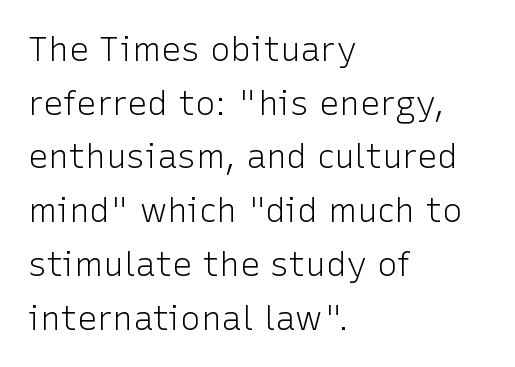
The image shows 34 px light sans-serif type, upright; set left-aligned, normal line spacing (1.58x), normal letter spacing, not underlined; low stroke contrast and a medium x-height.
